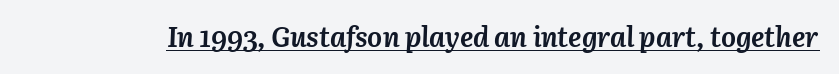
The image shows 28 px semibold type, italic (leaning right); set normal letter spacing, underlined; medium stroke contrast and a medium x-height.
